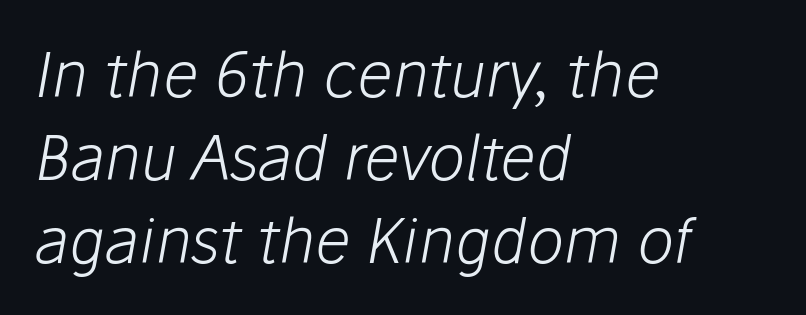
{"italic": "yes", "lean": "right", "slant_degrees": 10, "bold": "no", "weight": "light", "width": "normal", "stroke_contrast": "low", "x_height": "medium", "monospaced": "no", "underline": "no", "align": "left", "line_spacing": "normal", "line_spacing_ratio": 1.34, "letter_spacing": "normal", "letter_spacing_em": 0.0, "glyph_px": 62}
